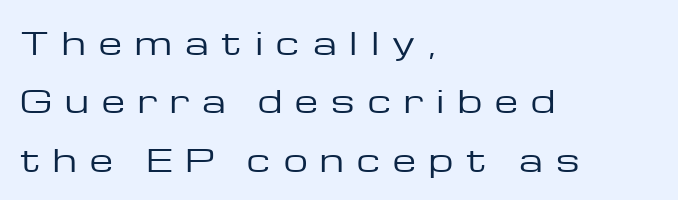
Q: Is the text bold? A: No.
Q: Is the text italic (slanted)? A: No, it is upright.
Q: Is the typeface a serif or a sans-serif typeface? A: Sans-serif.
Q: Is the text underlined? A: No.
Q: How is the paragraph aligned? A: Left-aligned.
Q: Is the spacing between letters normal or unusually wide? A: Unusually wide.
Q: Is the spacing between lines tight, normal or loose? A: Loose.
Q: Width (condensed, normal, or wide)? A: Wide.
Q: Stroke contrast? A: Low.
Q: x-height? A: Medium.
Q: Monospaced? A: No.
